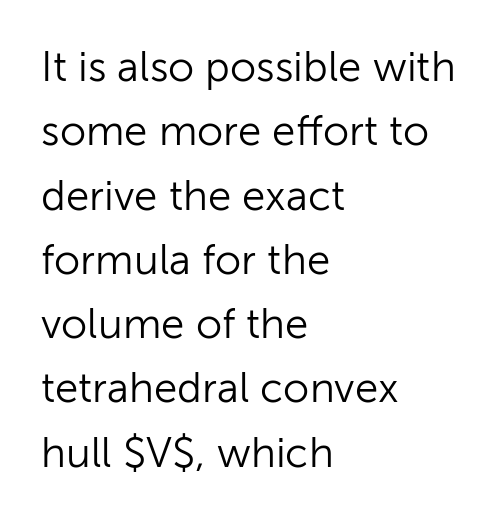
The image shows 42 px light sans-serif type, upright; set left-aligned, normal line spacing (1.53x), normal letter spacing, not underlined; low stroke contrast and a medium x-height.
